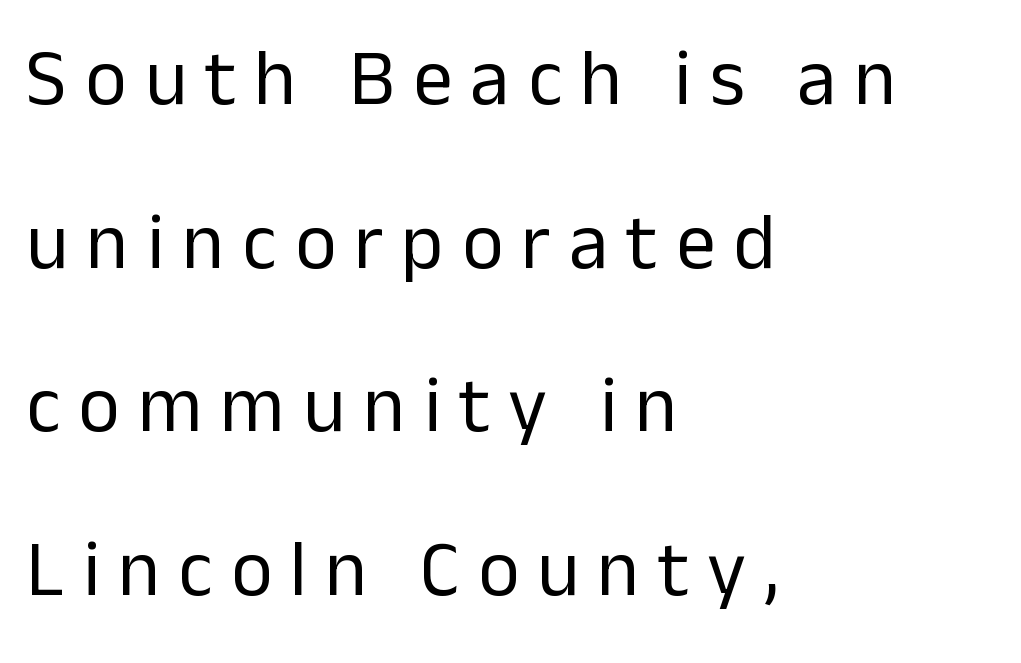
The rendering shows plain stroke endings on the letterforms — a sans-serif design. Do the characters align in a grid? No, the font is proportional. Is there much room between lines? Yes — plenty of vertical air separates them. Words float on clear page, feet unadorned. Caption: expanded tracking, letters set apart. All the whitespace from short lines collects on the right.
